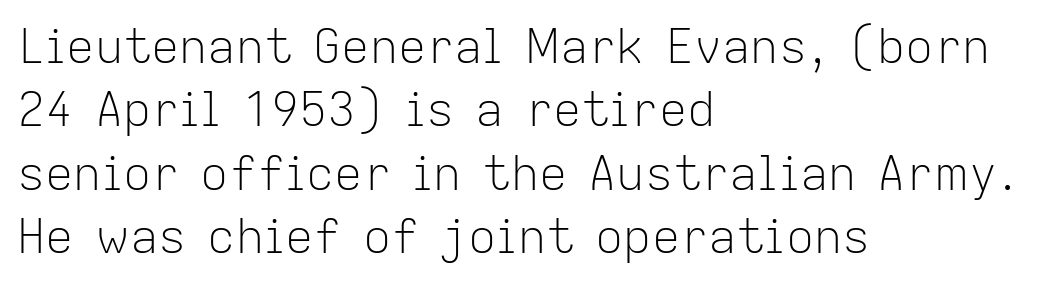
{"serif": "no", "italic": "no", "bold": "no", "weight": "light", "width": "normal", "stroke_contrast": "low", "x_height": "medium", "monospaced": "no", "underline": "no", "align": "left", "line_spacing": "normal", "line_spacing_ratio": 1.35, "letter_spacing": "normal", "letter_spacing_em": 0.0, "glyph_px": 47}
